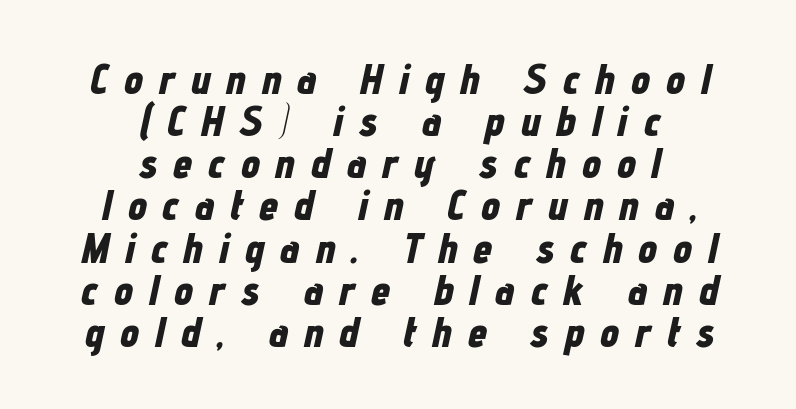
{"italic": "yes", "lean": "right", "slant_degrees": 12, "bold": "yes", "weight": "bold", "width": "condensed", "stroke_contrast": "low", "x_height": "medium", "monospaced": "no", "underline": "no", "align": "center", "line_spacing": "tight", "line_spacing_ratio": 0.98, "letter_spacing": "wide", "letter_spacing_em": 0.37, "glyph_px": 43}
